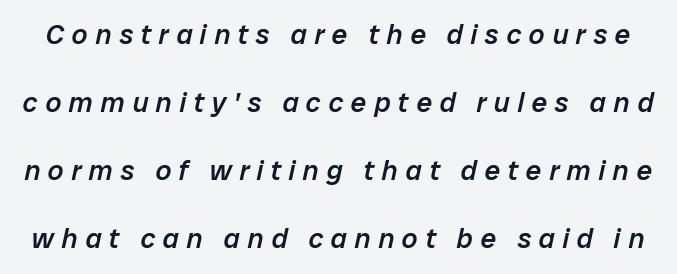
Note the varied advance widths — an 'i' is clearly narrower than an 'm'. A clean baseline with only descenders dipping below it. The typesetting leans somewhat heavy: a semibold. What stands out about the letter spacing? Its width — letters are far apart. A typesetter would mark this as italic. This sample trades compactness for vertical openness between lines.
